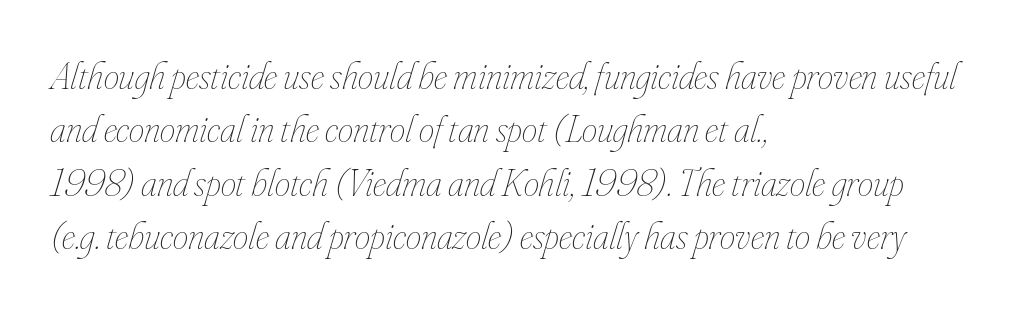
A typesetter would call this zero additional tracking. The face looks like a standard text weight, possibly lighter. Type without underlining. Would a proofreader flag this as italicized? Yes.
